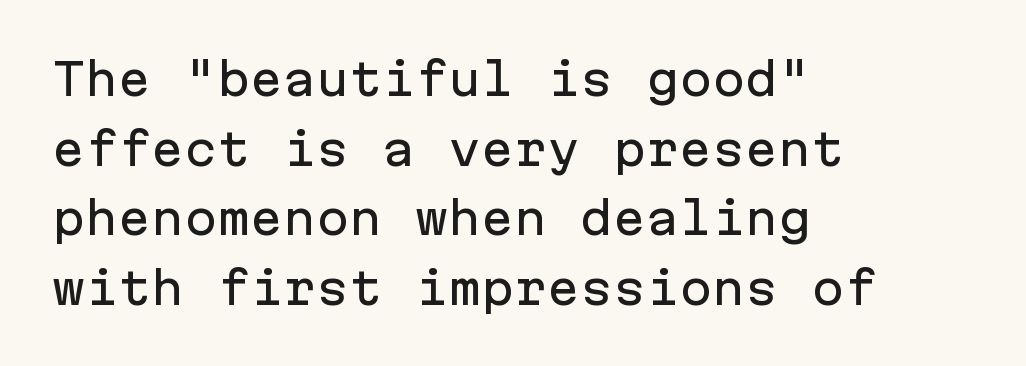
Q: Is the text italic (slanted)? A: No, it is upright.
Q: Is the typeface a serif or a sans-serif typeface? A: Sans-serif.
Q: Is the text underlined? A: No.
Q: How is the paragraph aligned? A: Left-aligned.
Q: Is the spacing between letters normal or unusually wide? A: Normal.
Q: Is the spacing between lines tight, normal or loose? A: Normal.
Q: Width (condensed, normal, or wide)? A: Normal.
Q: Stroke contrast? A: Low.
Q: x-height? A: Medium.
Q: Monospaced? A: Yes.
